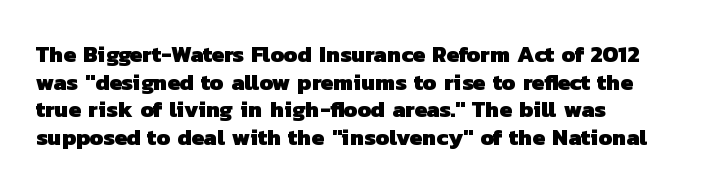
Q: Is the text bold? A: Yes.
Q: Is the text underlined? A: No.
Q: How is the paragraph aligned? A: Left-aligned.
Q: Is the spacing between letters normal or unusually wide? A: Normal.
